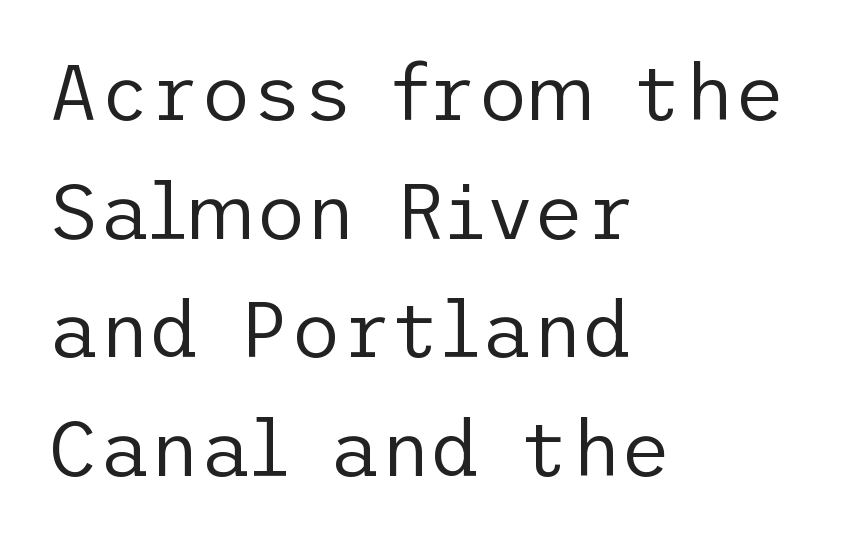
Observe the absence of serifs on each vertical stroke in this sample. Nope, not italic — everything's standing straight. The lines in this sample share a left origin and differ only in where they stop. The rendering uses a moderate line-height, typical for paragraphs. No letter is thick-stroked: the sample isn't bold. Plain, unruled lines of type.
